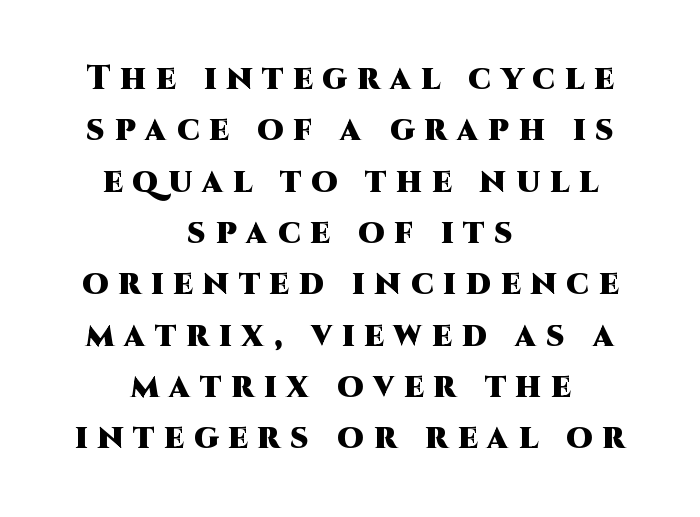
Interline gaps are of average width in this sample. A centered setting, common on invitations and titles, is used for this passage. Type without underlining. The sample has been set heavy, in full bold. You could only call the tracking loose — the letters float apart. The passage shown is typeset with a sans-serif family.
